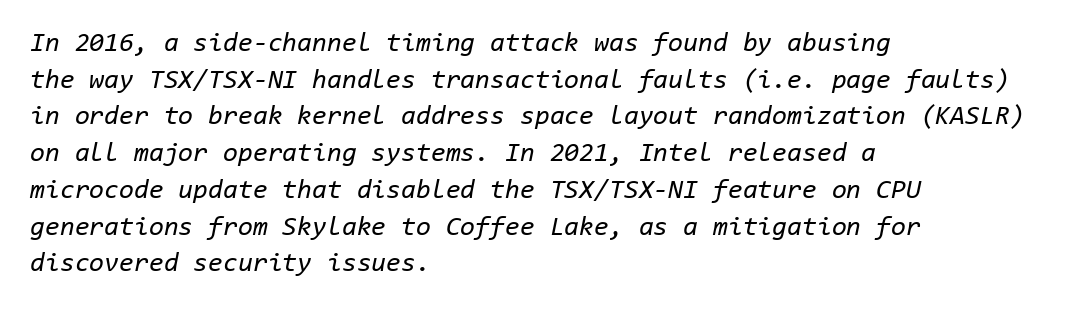
{"italic": "yes", "lean": "right", "slant_degrees": 11, "bold": "no", "underline": "no", "align": "left", "line_spacing": "normal", "line_spacing_ratio": 1.36, "letter_spacing": "normal", "letter_spacing_em": 0.0, "glyph_px": 27}
